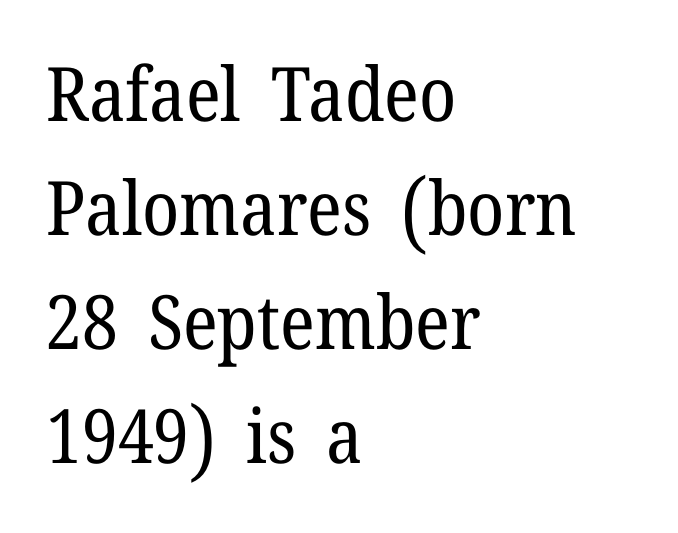
Q: Is the text bold? A: No.
Q: Is the text italic (slanted)? A: No, it is upright.
Q: Is the typeface a serif or a sans-serif typeface? A: Serif.
Q: Is the text underlined? A: No.
Q: How is the paragraph aligned? A: Left-aligned.
Q: Is the spacing between letters normal or unusually wide? A: Normal.
Q: Is the spacing between lines tight, normal or loose? A: Normal.
Q: Width (condensed, normal, or wide)? A: Normal.
Q: Stroke contrast? A: Low.
Q: x-height? A: Medium.
Q: Monospaced? A: No.
